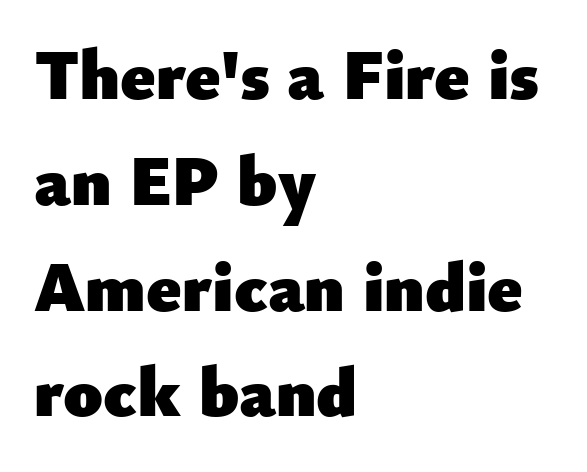
{"serif": "no", "italic": "no", "bold": "yes", "weight": "heavy", "width": "normal", "stroke_contrast": "low", "x_height": "small", "monospaced": "no", "underline": "no", "align": "left", "line_spacing": "normal", "line_spacing_ratio": 1.49, "letter_spacing": "normal", "letter_spacing_em": 0.0, "glyph_px": 71}
